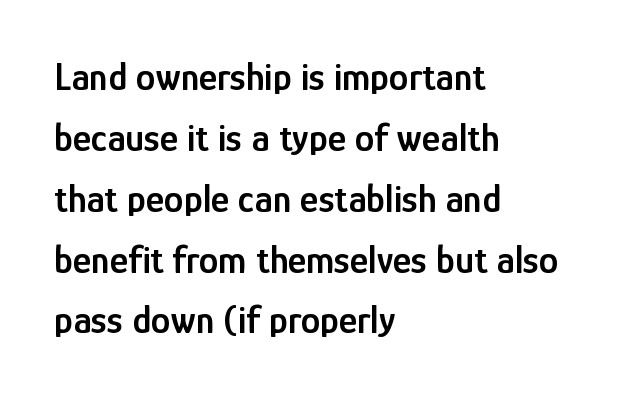
Q: Is the text bold? A: Semi-bold.
Q: Is the text italic (slanted)? A: No, it is upright.
Q: Is the typeface a serif or a sans-serif typeface? A: Sans-serif.
Q: Is the text underlined? A: No.
Q: How is the paragraph aligned? A: Left-aligned.
Q: Is the spacing between letters normal or unusually wide? A: Normal.
Q: Is the spacing between lines tight, normal or loose? A: Normal.
Q: Width (condensed, normal, or wide)? A: Condensed.
Q: Stroke contrast? A: Low.
Q: x-height? A: Medium.
Q: Monospaced? A: No.
